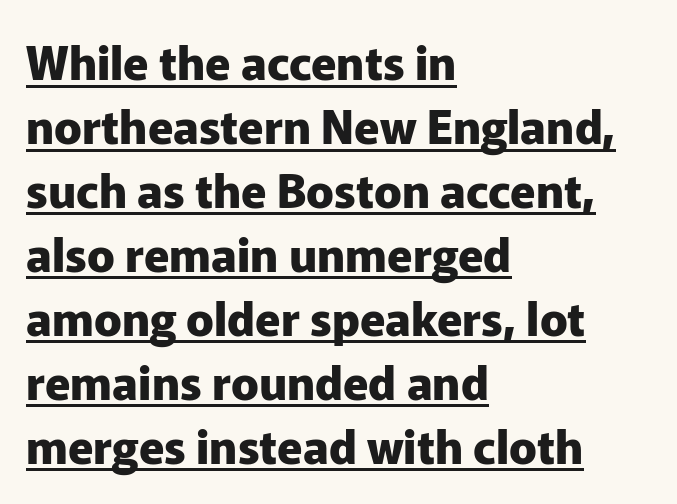
Q: Is the text bold? A: Yes.
Q: Is the text italic (slanted)? A: No, it is upright.
Q: Is the typeface a serif or a sans-serif typeface? A: Sans-serif.
Q: Is the text underlined? A: Yes.
Q: How is the paragraph aligned? A: Left-aligned.
Q: Is the spacing between letters normal or unusually wide? A: Normal.
Q: Is the spacing between lines tight, normal or loose? A: Normal.
Q: Width (condensed, normal, or wide)? A: Normal.
Q: Stroke contrast? A: Low.
Q: x-height? A: Medium.
Q: Monospaced? A: No.
